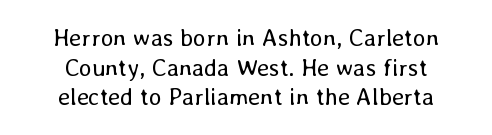
Q: Is the text bold? A: No.
Q: Is the text italic (slanted)? A: No, it is upright.
Q: Is the text underlined? A: No.
Q: How is the paragraph aligned? A: Centered.
Q: Is the spacing between letters normal or unusually wide? A: Normal.
